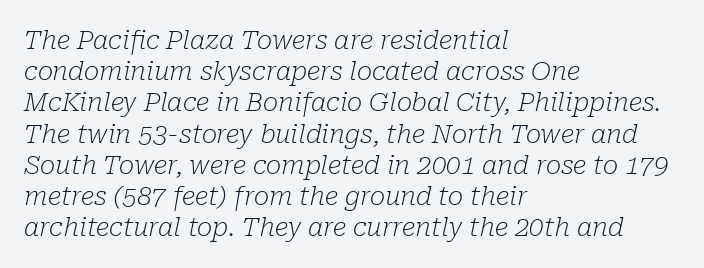
The text carries the slant typical of an italic or oblique font. Caption: face not bold, strokes unweighted. Line beginnings align vertically; line endings do not. The face used here is rendered with its standard letterfit.
